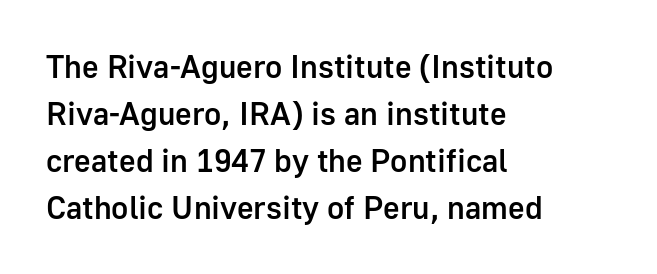
Q: Is the text bold? A: Semi-bold.
Q: Is the text italic (slanted)? A: No, it is upright.
Q: Is the typeface a serif or a sans-serif typeface? A: Sans-serif.
Q: Is the text underlined? A: No.
Q: How is the paragraph aligned? A: Left-aligned.
Q: Is the spacing between letters normal or unusually wide? A: Normal.
Q: Is the spacing between lines tight, normal or loose? A: Normal.
Q: Width (condensed, normal, or wide)? A: Normal.
Q: Stroke contrast? A: Low.
Q: x-height? A: Medium.
Q: Monospaced? A: No.
